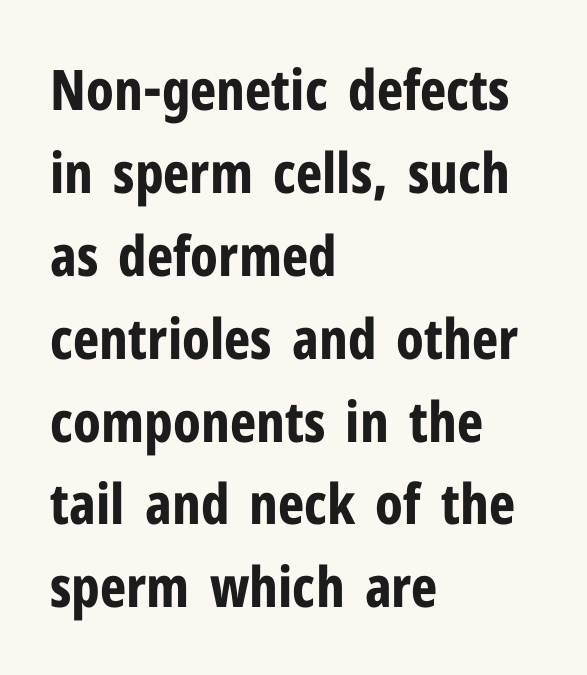
The image shows 56 px bold, condensed sans-serif type, upright; set left-aligned, normal line spacing (1.48x), normal letter spacing, not underlined; low stroke contrast and a medium x-height.
